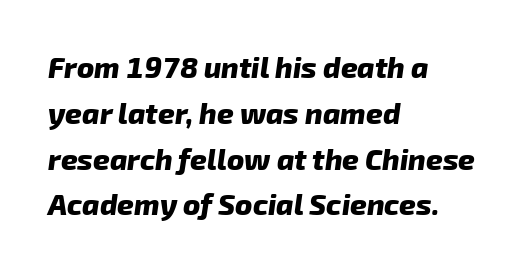
{"serif": "no", "bold": "yes", "weight": "heavy", "width": "normal", "stroke_contrast": "low", "x_height": "medium", "monospaced": "no", "underline": "no", "align": "left", "line_spacing": "normal", "line_spacing_ratio": 1.58, "letter_spacing": "normal", "letter_spacing_em": 0.0, "glyph_px": 29}
